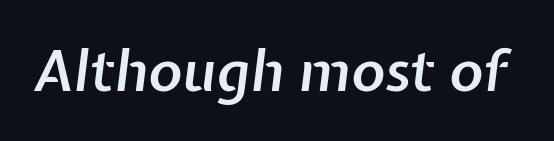
The line texture is even and compact thanks to regular tracking. Emphasis by weight is partial: semibold. There's an unmistakable incline to the writing here. Only glyphs here, with clear space below each row.
